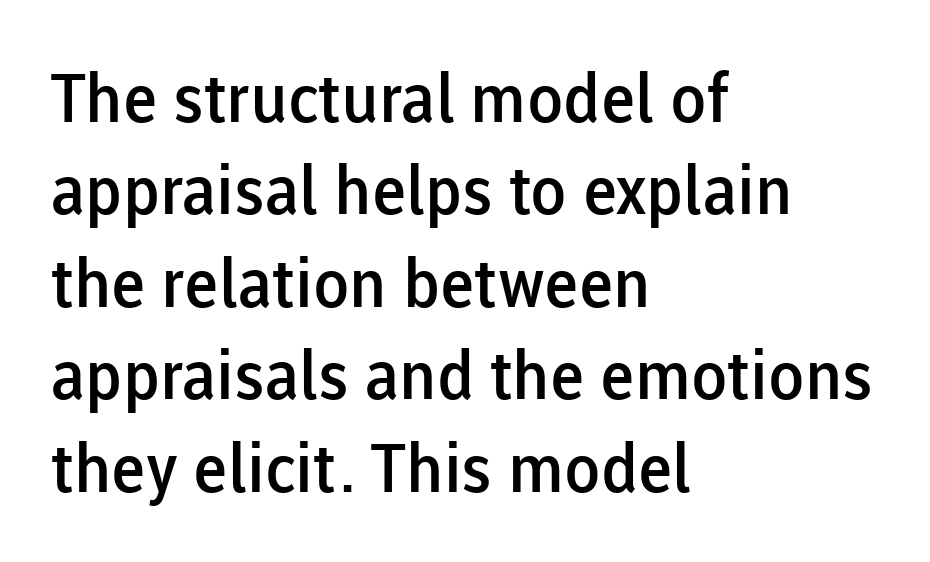
Check where the strokes stop: nothing finishes them off — pure sans. The letters stand straight up with perfectly vertical stems. The sample has been set in demibold, a notch under bold. Note the varied advance widths — an 'i' is clearly narrower than an 'm'. Unmarked baselines from the first word to the last. Whoever set this chose a conventional vertical rhythm.
